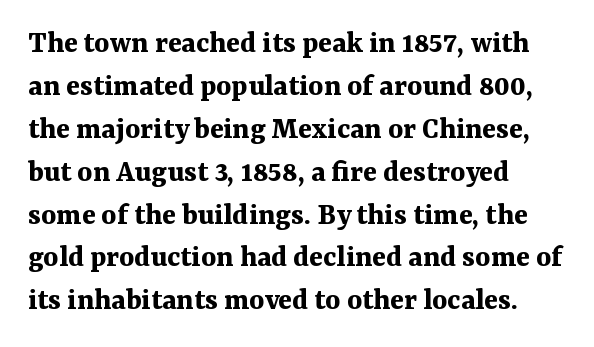
The image shows 32 px bold serif type, upright; set left-aligned, normal line spacing (1.34x), normal letter spacing, not underlined; medium stroke contrast and a medium x-height.
